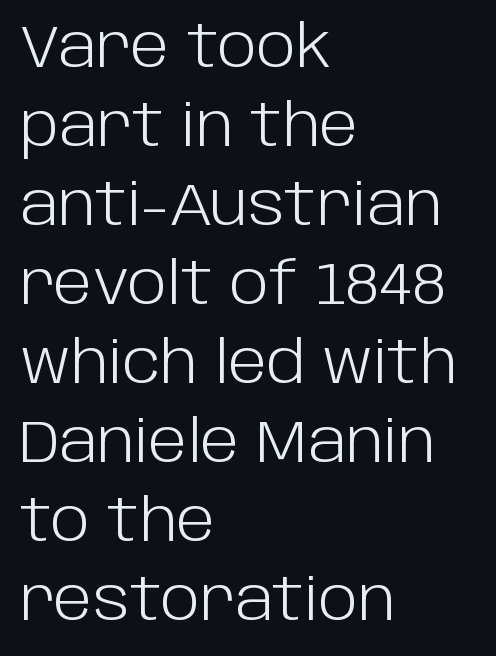
Proportional: the letters do not fall into vertical columns. Anything drawn beneath the words? Only blank space. Regular leading. The letters sit at their default tracking, neither squeezed nor spread. One-word summary of the alignment: left. Every stem runs plumb, perpendicular to the baseline.
